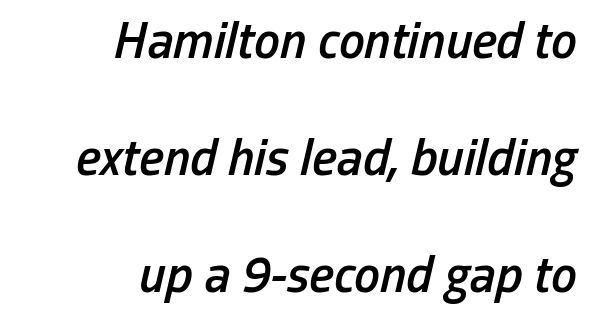
Q: Is the text bold? A: Semi-bold.
Q: Is the text italic (slanted)? A: Yes, it leans right by about 13 degrees.
Q: Is the text underlined? A: No.
Q: How is the paragraph aligned? A: Right-aligned.
Q: Is the spacing between letters normal or unusually wide? A: Normal.
Q: Is the spacing between lines tight, normal or loose? A: Loose.
Q: Width (condensed, normal, or wide)? A: Condensed.
Q: Stroke contrast? A: Low.
Q: x-height? A: Medium.
Q: Monospaced? A: No.
